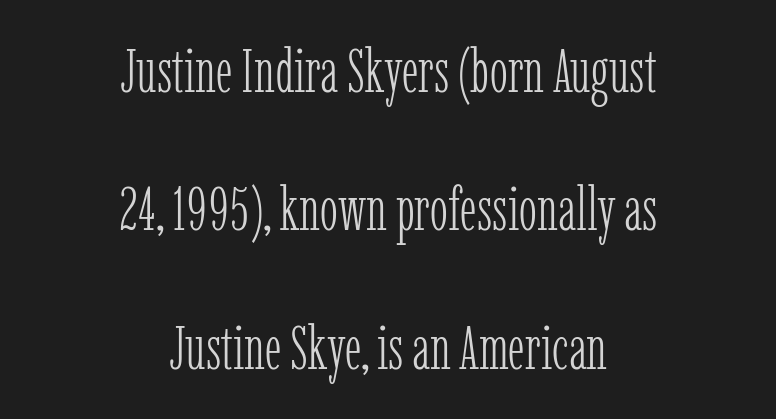
The image shows 61 px light, condensed serif type, upright; set centered, loose line spacing (2.27x), normal letter spacing, not underlined; low stroke contrast and a medium x-height.
